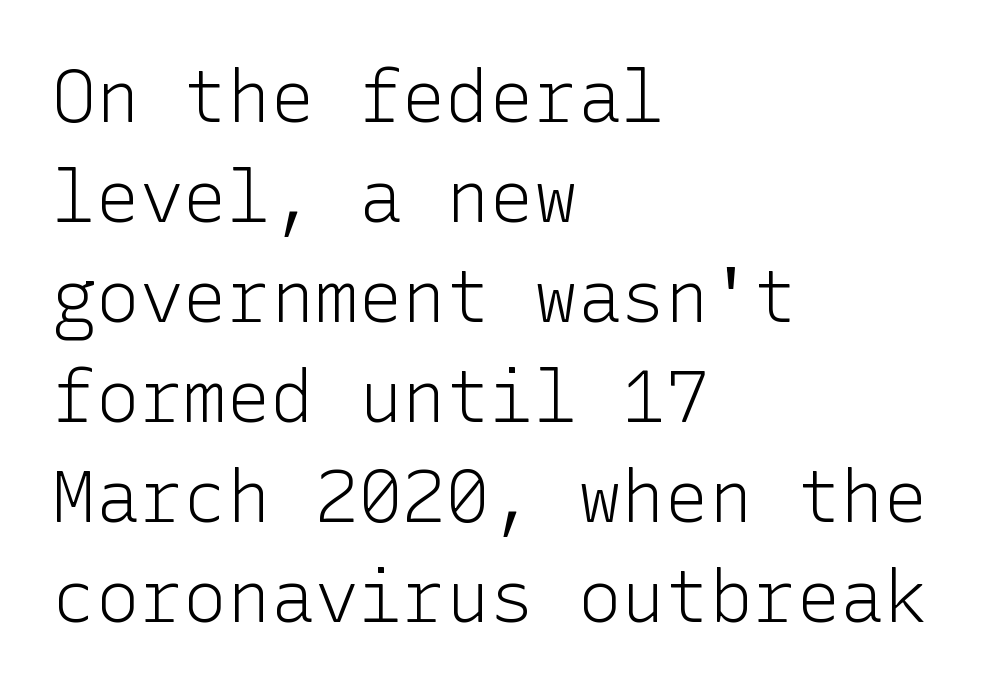
How would I describe the line gaps? Plain and ordinary. Spacing between characters is what you'd get straight out of the box. Each row of text sits above clean, open space. Check where the strokes stop: nothing finishes them off — pure sans.
